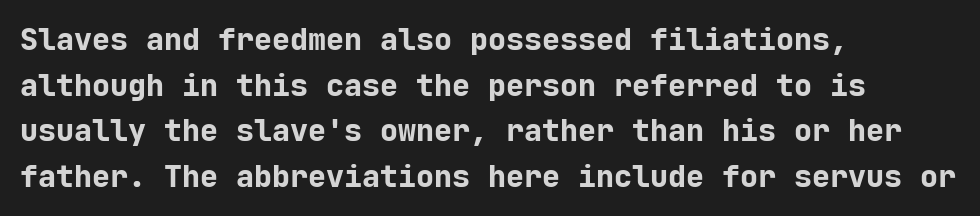
{"serif": "no", "italic": "no", "bold": "yes", "weight": "bold", "width": "normal", "stroke_contrast": "low", "x_height": "medium", "monospaced": "yes", "underline": "no", "align": "left", "line_spacing": "normal", "line_spacing_ratio": 1.52, "letter_spacing": "normal", "letter_spacing_em": 0.0, "glyph_px": 30}
